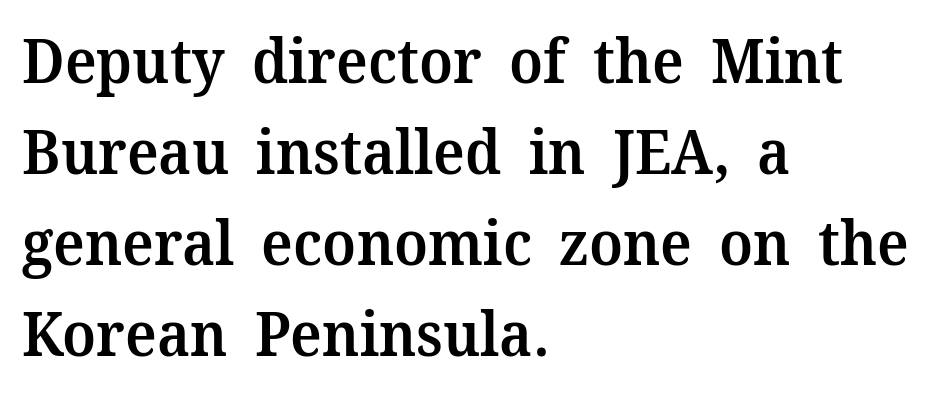
The image shows 61 px semibold serif type, upright; set left-aligned, normal line spacing (1.49x), normal letter spacing, not underlined; medium stroke contrast and a medium x-height.
